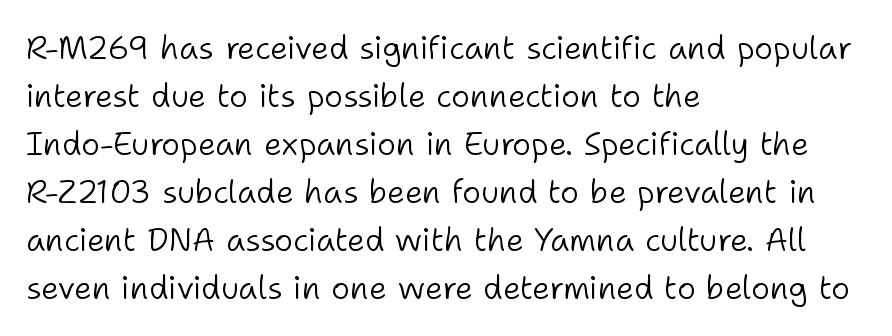
The image shows 32 px light sans-serif type, upright; set left-aligned, normal line spacing (1.5x), normal letter spacing, not underlined; low stroke contrast and a medium x-height.
